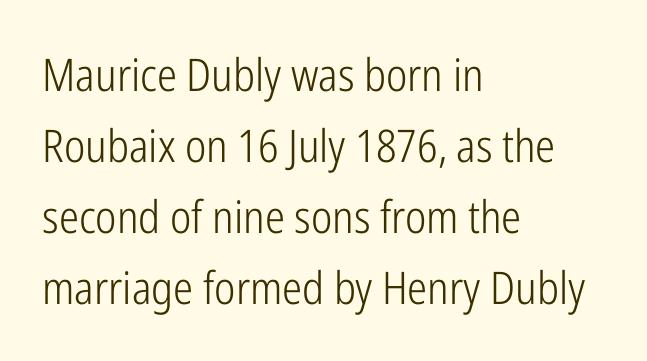
The image shows 45 px light, condensed sans-serif type, upright; set left-aligned, normal line spacing (1.58x), normal letter spacing, not underlined; low stroke contrast and a medium x-height.
